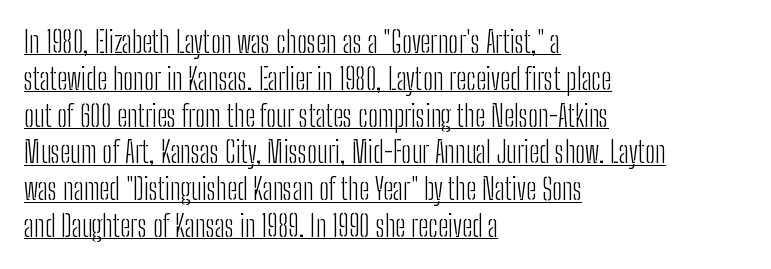
{"serif": "no", "italic": "no", "bold": "no", "weight": "light", "width": "condensed", "stroke_contrast": "low", "x_height": "medium", "monospaced": "no", "underline": "yes", "align": "left", "line_spacing": "normal", "line_spacing_ratio": 1.27, "letter_spacing": "normal", "letter_spacing_em": 0.0, "glyph_px": 29}
